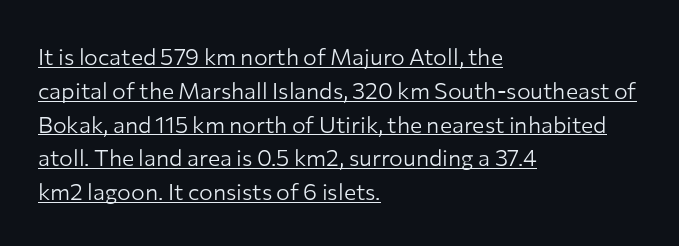
The image shows 23 px text type, upright; set left-aligned, normal line spacing (1.47x), normal letter spacing, underlined.
